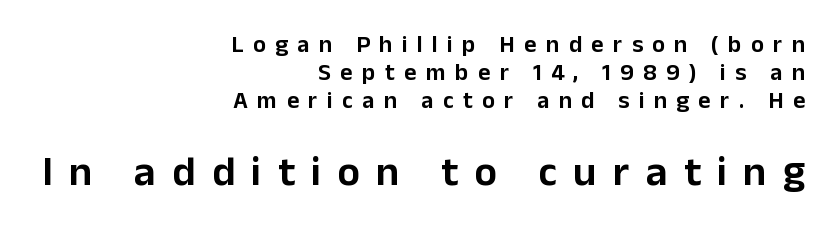
How are the letters spaced? Widely, with obvious added tracking. Do the characters align in a grid? No, the font is proportional. The letters in the lower block stand taller than those in the block above. Note: no serifs on the glyphs. This sample is right-justified, so line beginnings fall wherever the words allow.
